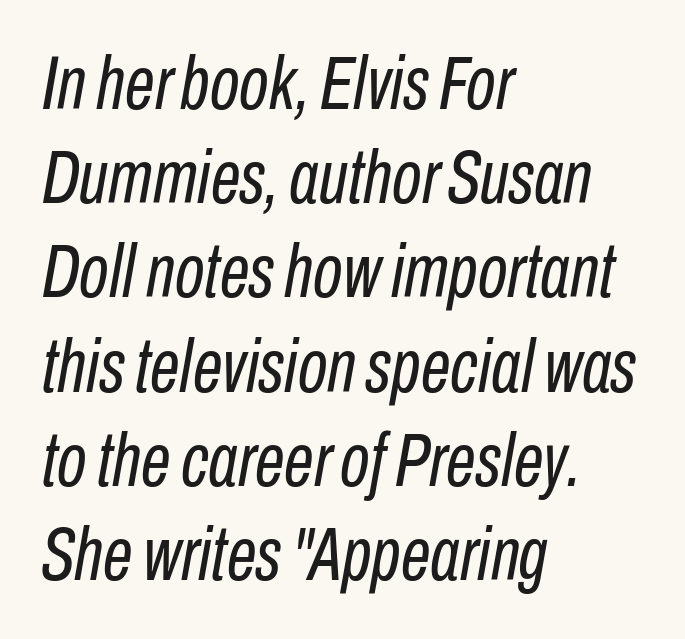
{"italic": "yes", "lean": "right", "slant_degrees": 10, "bold": "no", "weight": "regular", "width": "condensed", "stroke_contrast": "low", "x_height": "medium", "monospaced": "no", "underline": "no", "align": "left", "line_spacing_ratio": 1.24, "letter_spacing": "normal", "letter_spacing_em": 0.0, "glyph_px": 76}
